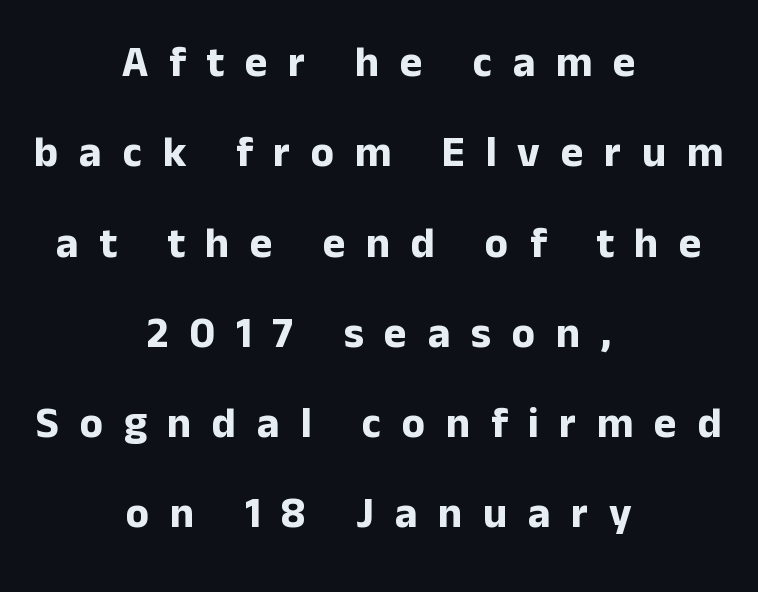
Ascenders rise straight up at ninety degrees. Airy leading. Clear beneath every line of the passage. Short and long lines alike share a common midpoint.
